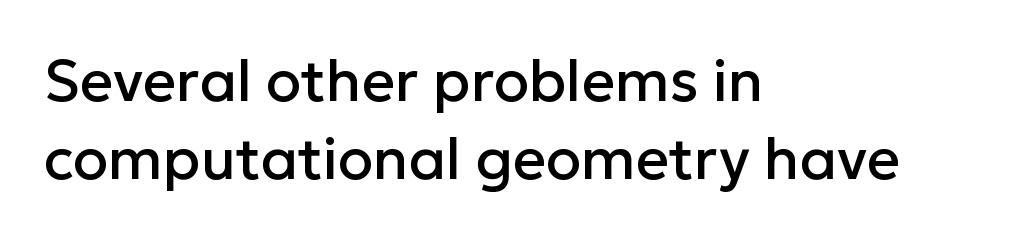
{"serif": "no", "italic": "no", "width": "normal", "stroke_contrast": "low", "x_height": "medium", "monospaced": "no", "underline": "no", "align": "left", "line_spacing": "normal", "line_spacing_ratio": 1.34, "letter_spacing": "normal", "letter_spacing_em": 0.0, "glyph_px": 58}
